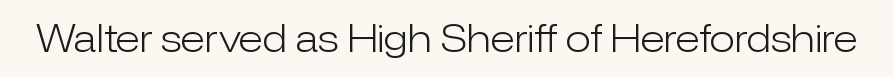
Unmarked baselines from the first word to the last. This is not heavy type; no bold has been used. The font's upright variant was chosen for this text. There is no visible air inserted between adjacent glyphs. These lines are rendered in a variable-pitch font. The characters display no serif detailing; their extremities are plain.
